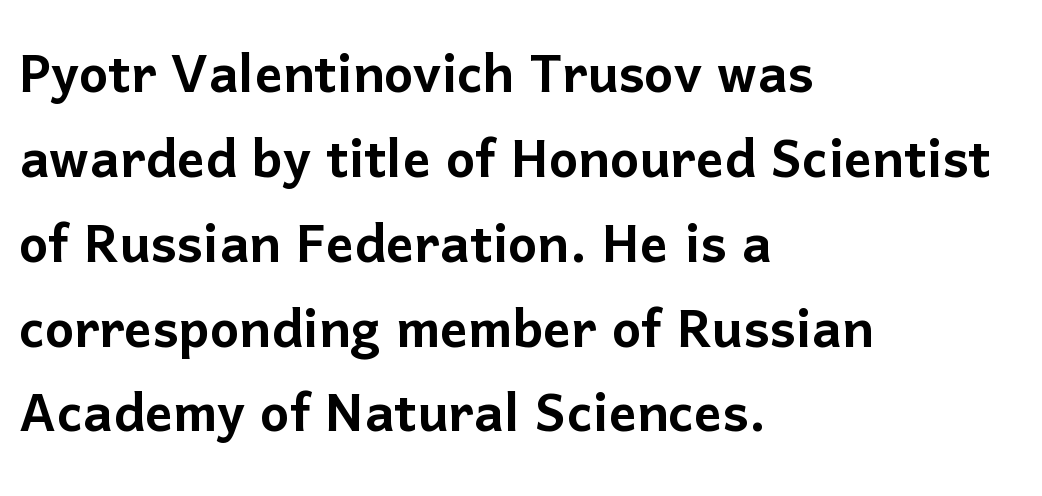
Q: Is the text italic (slanted)? A: No, it is upright.
Q: Is the typeface a serif or a sans-serif typeface? A: Sans-serif.
Q: Is the text underlined? A: No.
Q: How is the paragraph aligned? A: Left-aligned.
Q: Is the spacing between letters normal or unusually wide? A: Normal.
Q: Width (condensed, normal, or wide)? A: Normal.
Q: Stroke contrast? A: Low.
Q: x-height? A: Medium.
Q: Monospaced? A: No.
